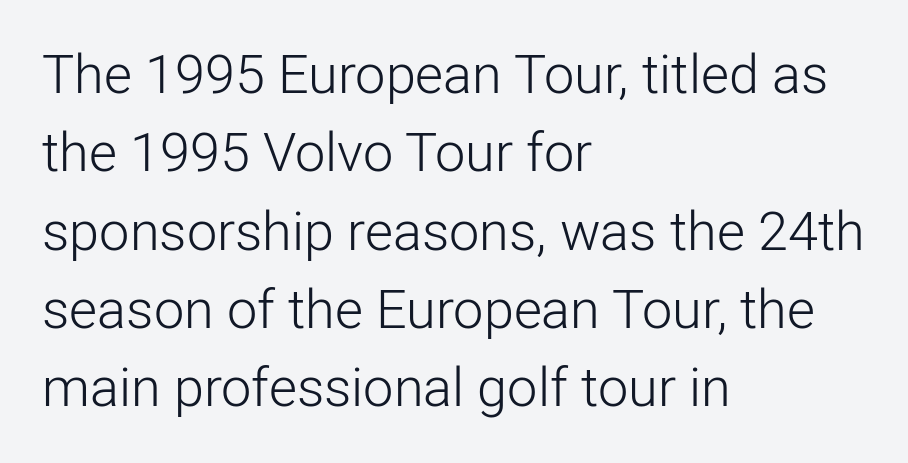
These glyphs show unthickened strokes, regular width or finer. Looks like regular typesetting: each glyph gets only the width it needs. The line texture is even and compact thanks to regular tracking. Just letters on the line, the space beneath them empty. The vertical gap from one line to the next is medium.
